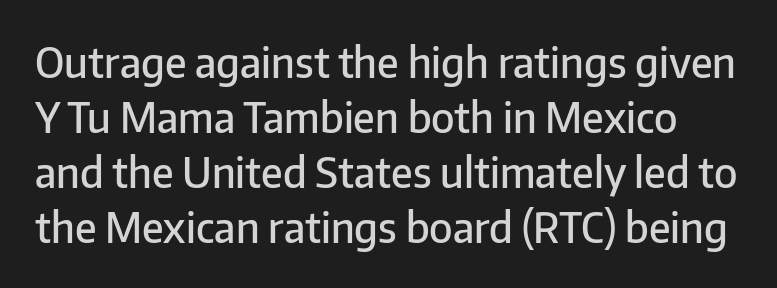
Q: Is the text bold? A: Semi-bold.
Q: Is the text italic (slanted)? A: No, it is upright.
Q: Is the typeface a serif or a sans-serif typeface? A: Sans-serif.
Q: Is the text underlined? A: No.
Q: Is the spacing between letters normal or unusually wide? A: Normal.
Q: Is the spacing between lines tight, normal or loose? A: Normal.
Q: Width (condensed, normal, or wide)? A: Normal.
Q: Stroke contrast? A: Low.
Q: x-height? A: Medium.
Q: Monospaced? A: No.
